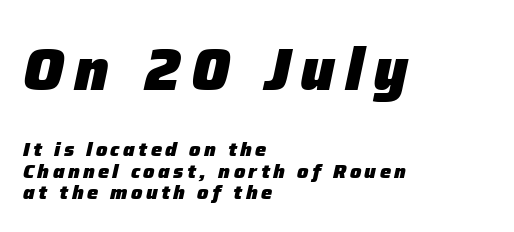
The image shows 59 px heavy type, italic (leaning right); set left-aligned, tight line spacing (1.07x), not underlined; the first (top) block is 2.95x larger; low stroke contrast and a medium x-height.
